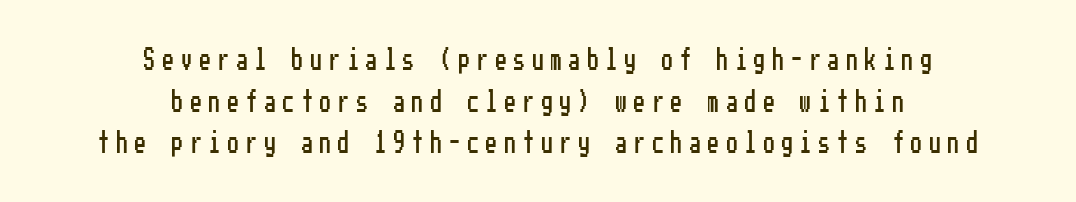
Each word looks stretched out because of the extra space between its letters. Casual observation: everything's sitting right in the middle. The letters stand upright; this is a roman face. The space beneath each line is pristine and unruled.
